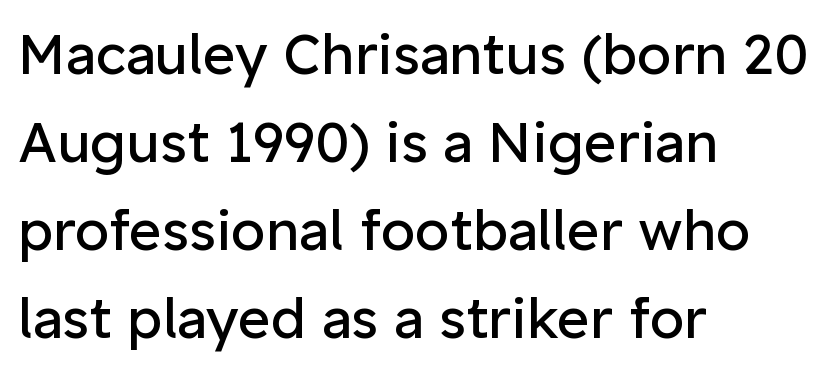
Q: Is the text bold? A: No.
Q: Is the text italic (slanted)? A: No, it is upright.
Q: Is the typeface a serif or a sans-serif typeface? A: Sans-serif.
Q: Is the text underlined? A: No.
Q: How is the paragraph aligned? A: Left-aligned.
Q: Is the spacing between letters normal or unusually wide? A: Normal.
Q: Is the spacing between lines tight, normal or loose? A: Normal.
Q: Width (condensed, normal, or wide)? A: Normal.
Q: Stroke contrast? A: Low.
Q: x-height? A: Medium.
Q: Monospaced? A: No.
